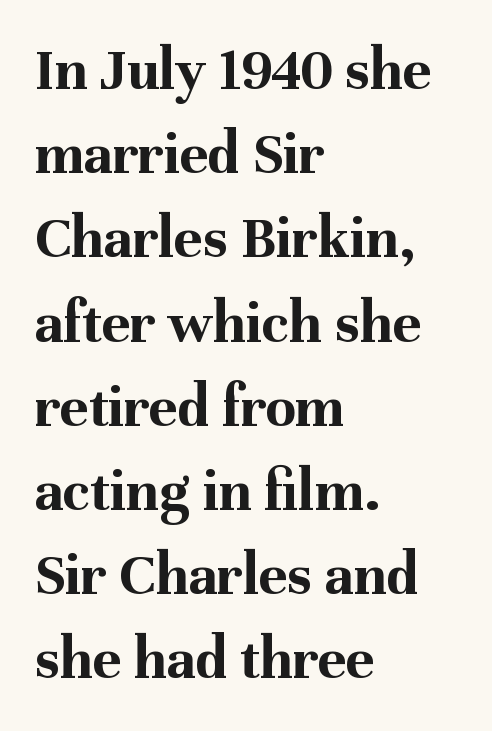
The image shows 61 px bold serif type, upright; set left-aligned, normal line spacing (1.38x), normal letter spacing, not underlined; medium stroke contrast and a medium x-height.
